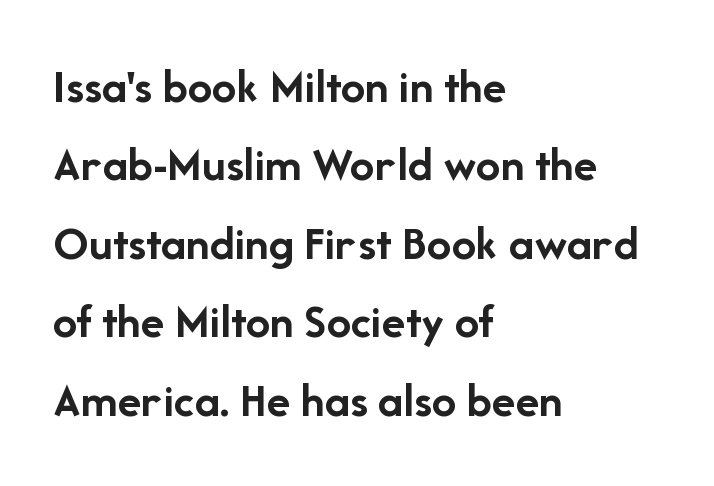
Q: Is the text bold? A: Yes.
Q: Is the text italic (slanted)? A: No, it is upright.
Q: Is the typeface a serif or a sans-serif typeface? A: Sans-serif.
Q: Is the text underlined? A: No.
Q: How is the paragraph aligned? A: Left-aligned.
Q: Is the spacing between letters normal or unusually wide? A: Normal.
Q: Is the spacing between lines tight, normal or loose? A: Normal.
Q: Width (condensed, normal, or wide)? A: Normal.
Q: Stroke contrast? A: Low.
Q: x-height? A: Medium.
Q: Monospaced? A: No.
